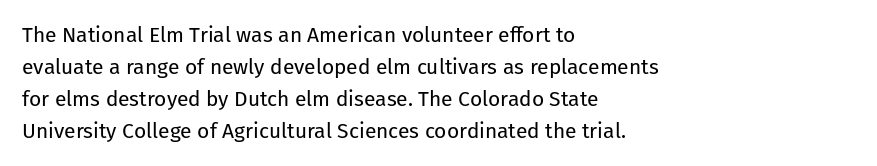
{"italic": "no", "bold": "no", "underline": "no", "align": "left", "line_spacing": "normal", "line_spacing_ratio": 1.52, "letter_spacing": "normal", "letter_spacing_em": 0.0, "glyph_px": 21}
